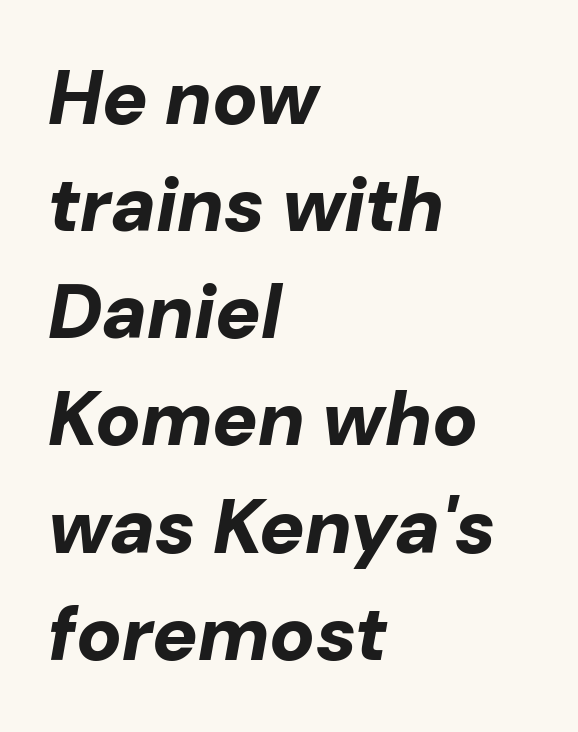
{"italic": "yes", "lean": "right", "slant_degrees": 10, "bold": "yes", "weight": "bold", "width": "normal", "stroke_contrast": "low", "x_height": "medium", "monospaced": "no", "underline": "no", "align": "left", "line_spacing": "normal", "line_spacing_ratio": 1.41, "letter_spacing": "normal", "letter_spacing_em": 0.0, "glyph_px": 76}
